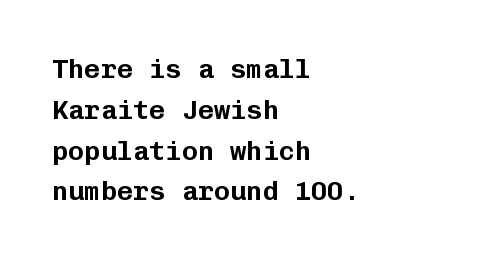
The image shows 27 px text type, upright; set left-aligned, normal line spacing (1.51x), normal letter spacing, not underlined.
